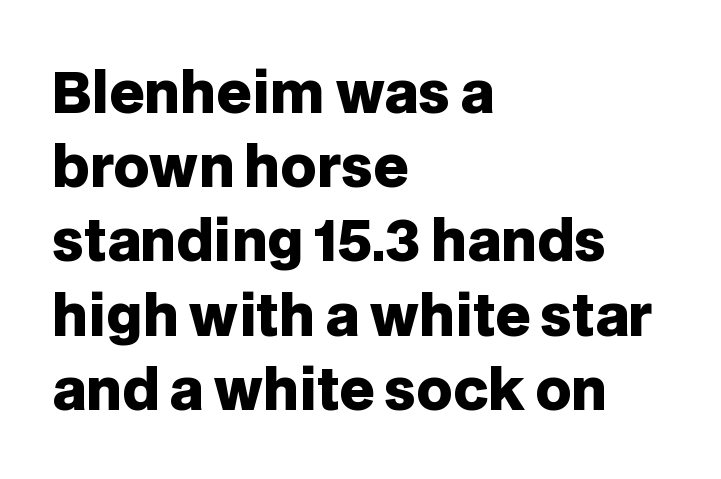
Classification — sans serif. Descender tails drop into unmarked territory. On the weight axis this lands at bold, roughly 700. Does the leading feel generous? No, just average.
